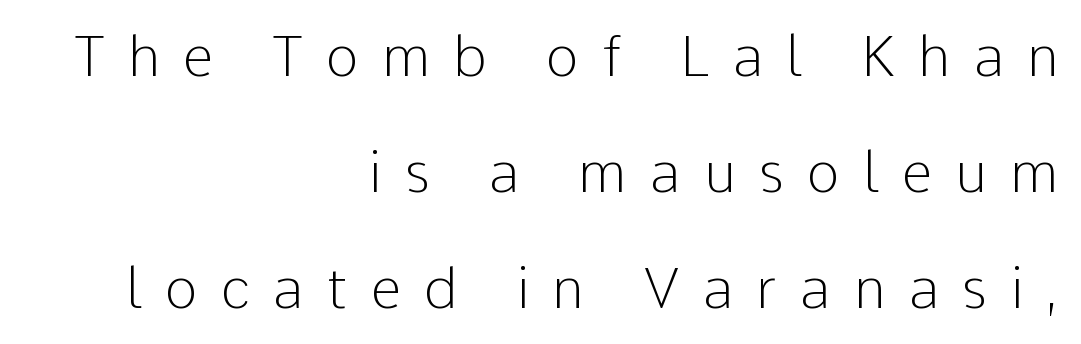
{"serif": "no", "italic": "no", "bold": "no", "weight": "light", "width": "normal", "stroke_contrast": "low", "x_height": "medium", "monospaced": "no", "underline": "no", "align": "right", "line_spacing": "loose", "line_spacing_ratio": 2.07, "letter_spacing": "wide", "letter_spacing_em": 0.41, "glyph_px": 56}
